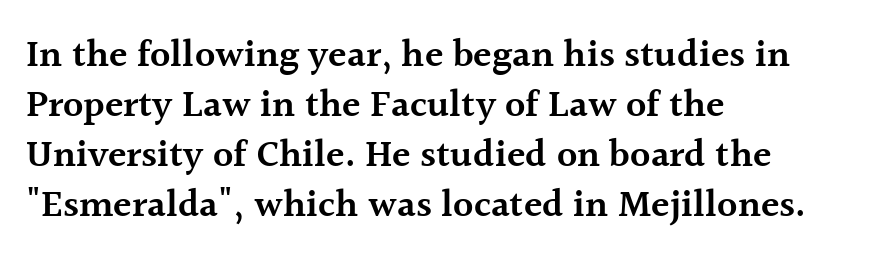
Students, note that the glyphs here touch the page at normal intervals. Typeset ragged right — the left edge is the straight one. You could not count columns in this text — the font is proportionally spaced. Summary of weight: moderately heavy, a semibold. What kind of face is this? One with serifs.
